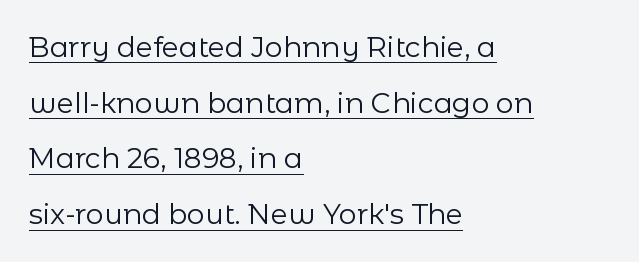
If you drew a line through each stem, it would be perfectly vertical. The font sits on the lighter half of the weight spectrum, regular included. Notice how the passage keeps a crisp vertical edge on the left only. The letters sit at their default tracking, neither squeezed nor spread.
